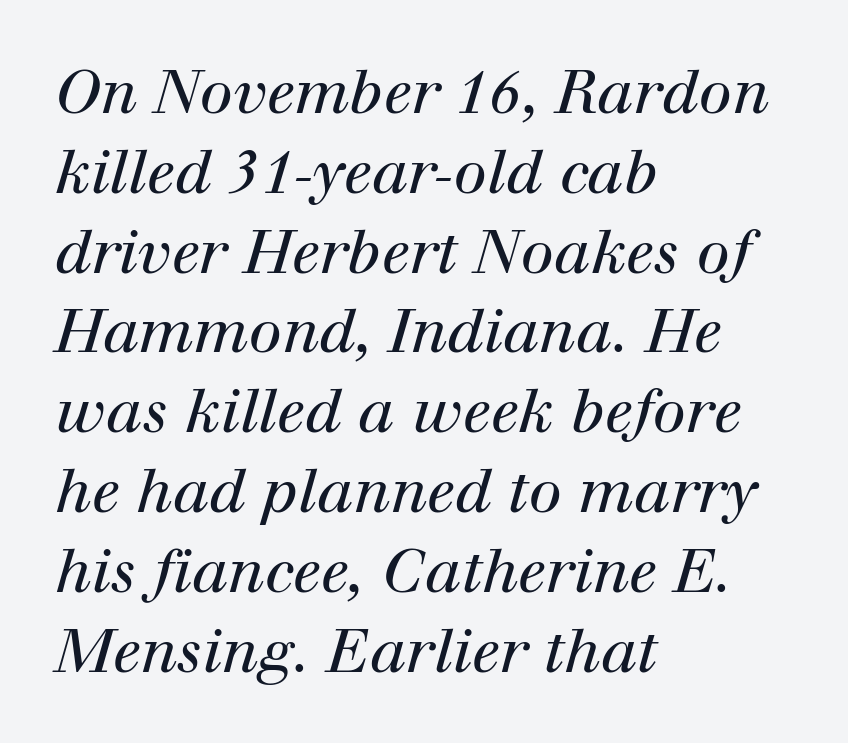
The image shows 60 px regular-weight serif type, italic (leaning right); set left-aligned, normal line spacing (1.33x), normal letter spacing, not underlined; high stroke contrast and a medium x-height.
